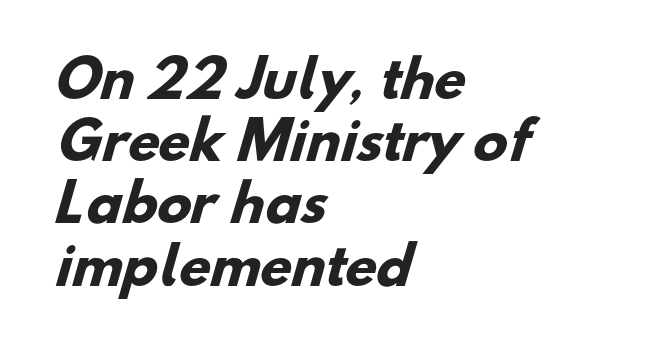
Q: Is the text bold? A: Yes.
Q: Is the typeface a serif or a sans-serif typeface? A: Sans-serif.
Q: Is the text underlined? A: No.
Q: How is the paragraph aligned? A: Left-aligned.
Q: Is the spacing between letters normal or unusually wide? A: Normal.
Q: Width (condensed, normal, or wide)? A: Normal.
Q: Stroke contrast? A: Low.
Q: x-height? A: Small.
Q: Monospaced? A: No.
